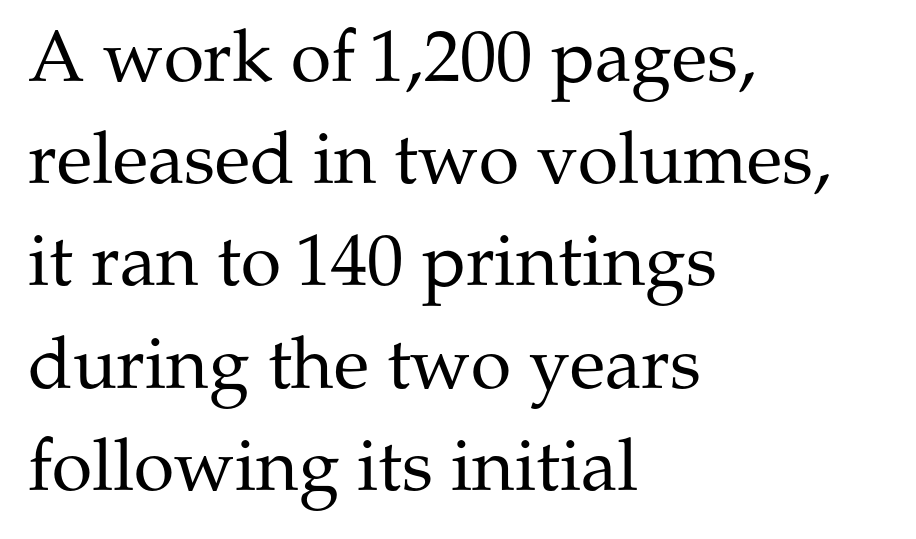
Q: Is the text bold? A: No.
Q: Is the text italic (slanted)? A: No, it is upright.
Q: Is the typeface a serif or a sans-serif typeface? A: Serif.
Q: Is the text underlined? A: No.
Q: How is the paragraph aligned? A: Left-aligned.
Q: Is the spacing between letters normal or unusually wide? A: Normal.
Q: Is the spacing between lines tight, normal or loose? A: Normal.
Q: Width (condensed, normal, or wide)? A: Normal.
Q: Stroke contrast? A: Medium.
Q: x-height? A: Medium.
Q: Monospaced? A: No.
